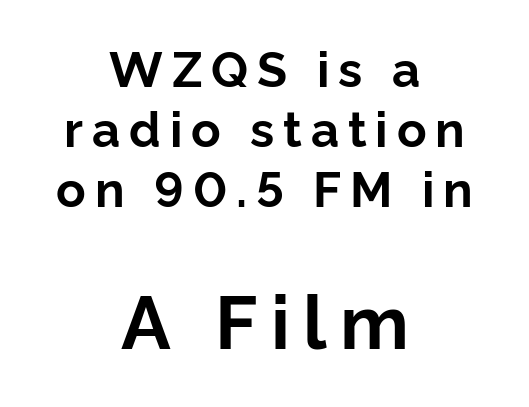
The image shows 74 px bold sans-serif type, upright; set centered, line spacing 1.22x, not underlined; the second (bottom) block is 1.51x larger; low stroke contrast and a medium x-height.
